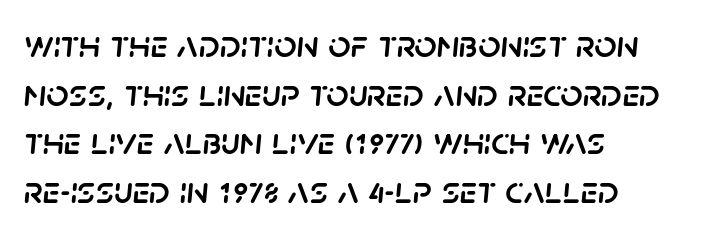
The axis of the letterforms is tilted away from vertical. How are the letters spaced? Ordinarily, with no added tracking. The rendering uses natural spacing where letterforms have individual widths. Only glyphs here, with clear space below each row. Interline gaps are of average width in this sample. Reading down the block, your eye returns to a fixed left position each line.
